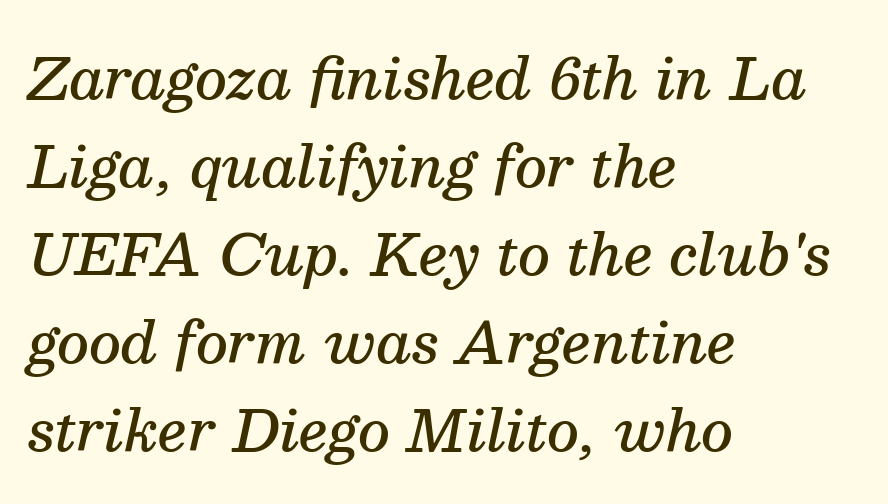
The image shows 56 px semibold serif type, italic (leaning right); set left-aligned, normal line spacing (1.57x), normal letter spacing, not underlined; medium stroke contrast and a medium x-height.
